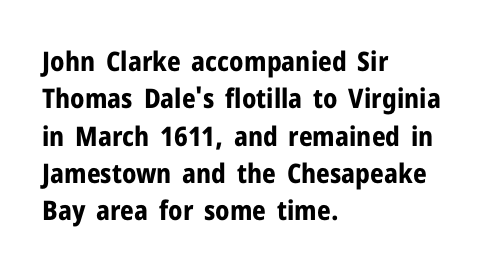
The image shows 27 px bold type, upright; set left-aligned, normal line spacing (1.38x), normal letter spacing, not underlined.
